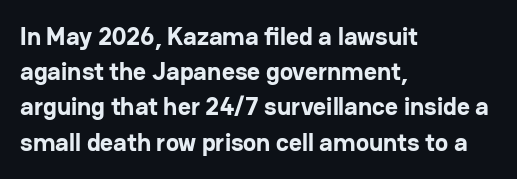
Q: Is the text bold? A: Yes.
Q: Is the text italic (slanted)? A: No, it is upright.
Q: Is the text underlined? A: No.
Q: How is the paragraph aligned? A: Left-aligned.
Q: Is the spacing between letters normal or unusually wide? A: Normal.
Q: Is the spacing between lines tight, normal or loose? A: Normal.
